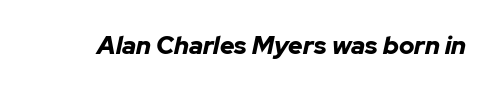
Letters rest on an invisible, unmarked baseline. Compared with typical body copy, the letter spacing here is the same. Rendered with sloped, italic letterforms. Students, this is bold: see how much ink each stroke carries.
